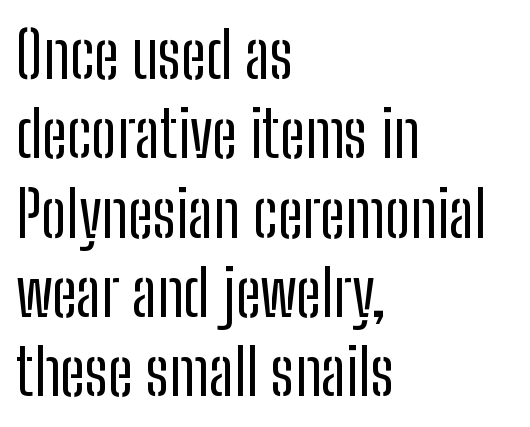
{"serif": "no", "italic": "no", "bold": "no", "weight": "regular", "width": "condensed", "stroke_contrast": "low", "x_height": "medium", "monospaced": "no", "underline": "no", "align": "left", "line_spacing_ratio": 1.24, "letter_spacing": "normal", "letter_spacing_em": 0.0, "glyph_px": 64}
